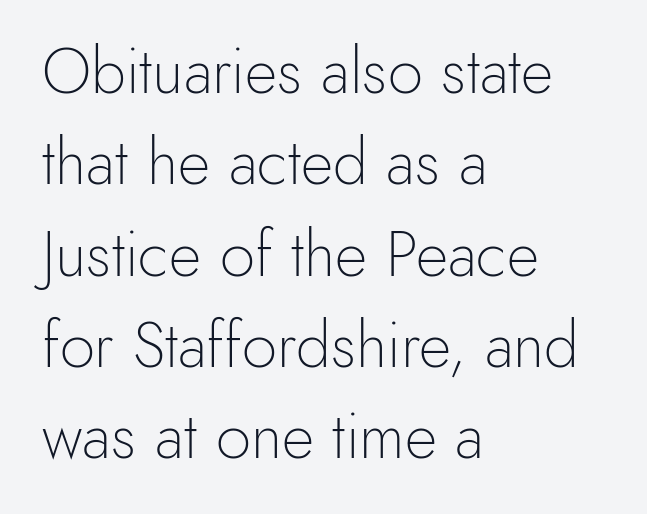
Q: Is the text bold? A: No.
Q: Is the text italic (slanted)? A: No, it is upright.
Q: Is the typeface a serif or a sans-serif typeface? A: Sans-serif.
Q: Is the text underlined? A: No.
Q: How is the paragraph aligned? A: Left-aligned.
Q: Is the spacing between letters normal or unusually wide? A: Normal.
Q: Is the spacing between lines tight, normal or loose? A: Normal.
Q: Width (condensed, normal, or wide)? A: Normal.
Q: x-height? A: Small.
Q: Monospaced? A: No.
